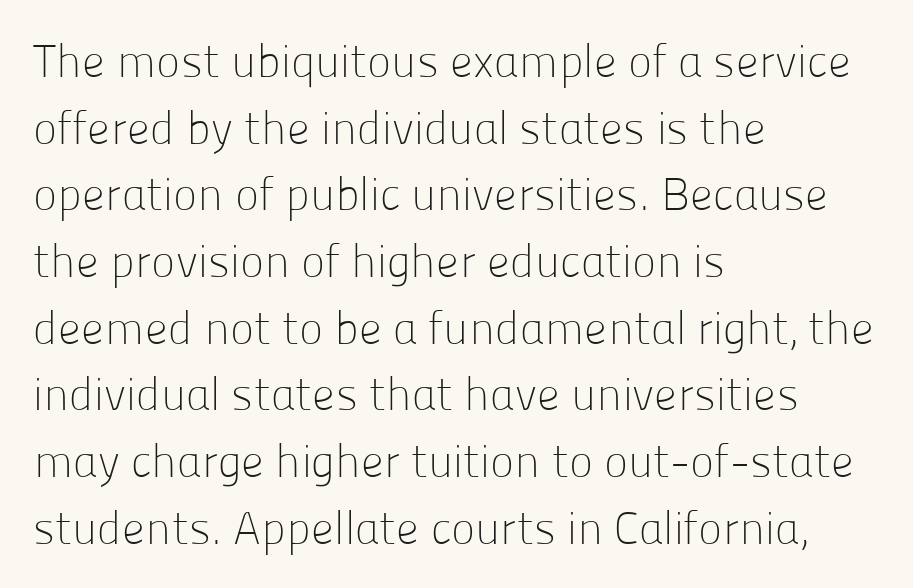
The image shows 46 px light sans-serif type, upright; set left-aligned, normal line spacing (1.45x), normal letter spacing, not underlined; low stroke contrast and a medium x-height.
